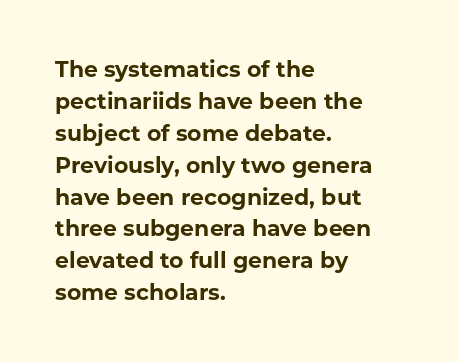
The image shows 22 px bold type, upright; set left-aligned, normal line spacing (1.45x), normal letter spacing, not underlined.
